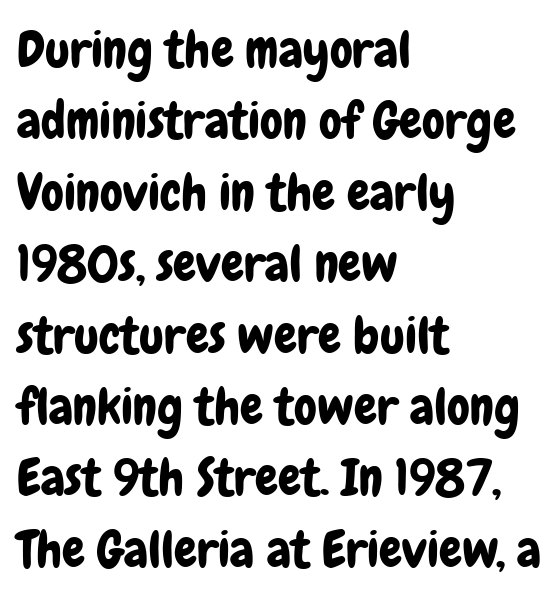
Q: Is the text italic (slanted)? A: No, it is upright.
Q: Is the typeface a serif or a sans-serif typeface? A: Sans-serif.
Q: Is the text underlined? A: No.
Q: How is the paragraph aligned? A: Left-aligned.
Q: Is the spacing between letters normal or unusually wide? A: Normal.
Q: Is the spacing between lines tight, normal or loose? A: Normal.
Q: Width (condensed, normal, or wide)? A: Condensed.
Q: Stroke contrast? A: Low.
Q: x-height? A: Medium.
Q: Monospaced? A: No.
